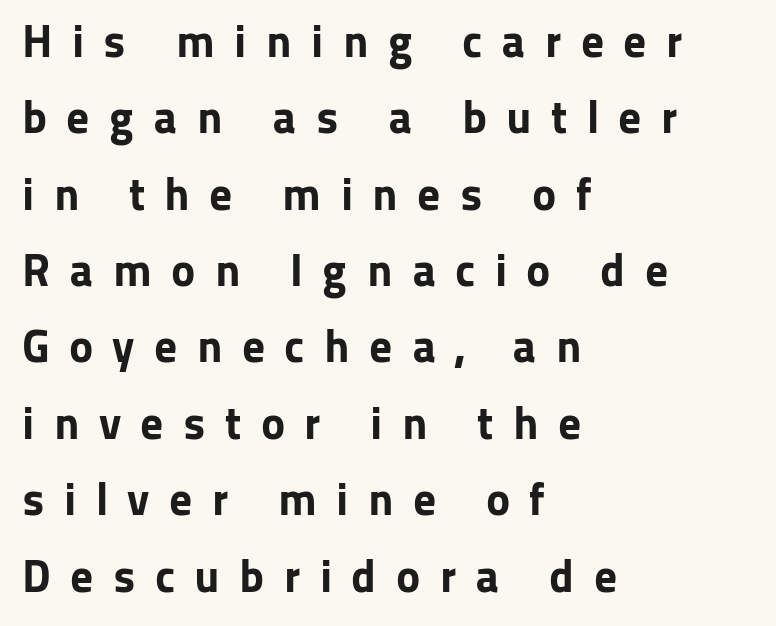
{"serif": "no", "italic": "no", "bold": "yes", "weight": "bold", "width": "normal", "stroke_contrast": "low", "x_height": "medium", "monospaced": "no", "underline": "no", "align": "left", "line_spacing": "normal", "line_spacing_ratio": 1.66, "letter_spacing": "wide", "letter_spacing_em": 0.42, "glyph_px": 46}
